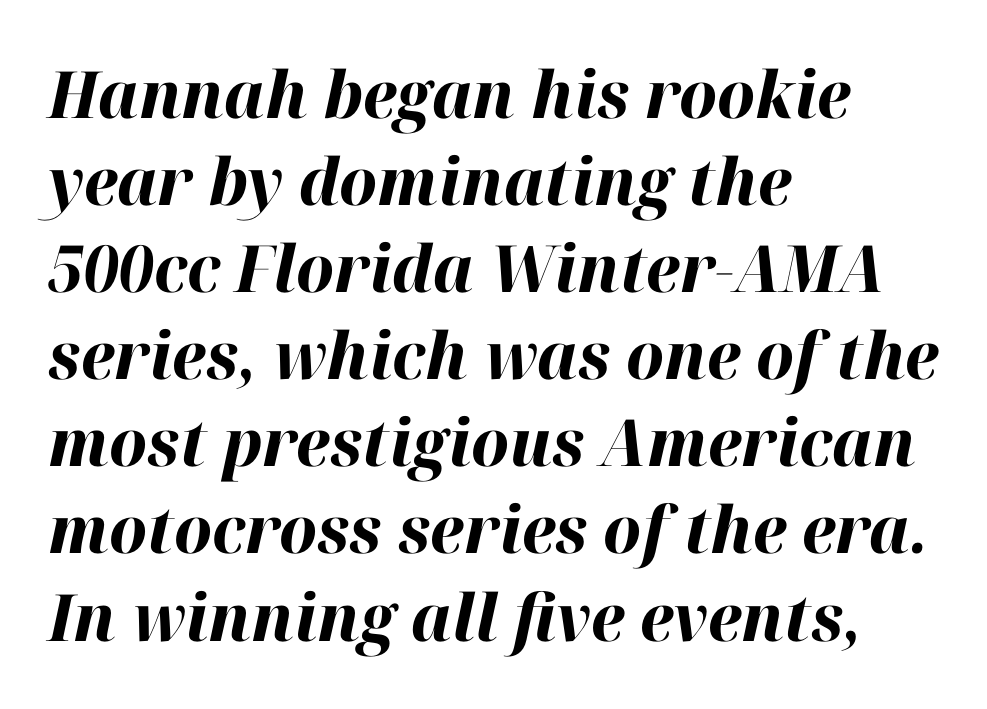
{"italic": "yes", "lean": "right", "slant_degrees": 12, "bold": "yes", "weight": "bold", "width": "normal", "stroke_contrast": "high", "x_height": "medium", "monospaced": "no", "underline": "no", "align": "left", "line_spacing": "normal", "line_spacing_ratio": 1.34, "letter_spacing": "normal", "letter_spacing_em": 0.0, "glyph_px": 65}
